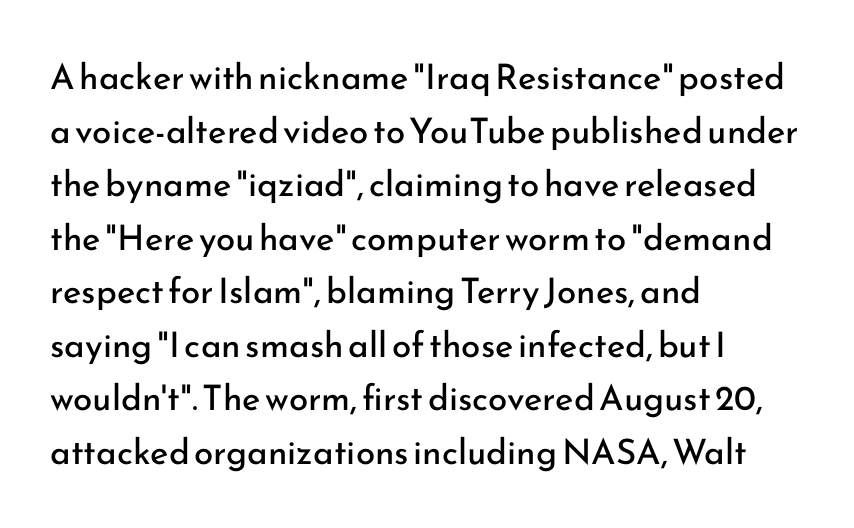
{"serif": "no", "italic": "no", "bold": "no", "weight": "regular", "width": "normal", "stroke_contrast": "low", "x_height": "small", "monospaced": "no", "underline": "no", "align": "left", "line_spacing": "normal", "line_spacing_ratio": 1.53, "letter_spacing": "normal", "letter_spacing_em": 0.0, "glyph_px": 35}
